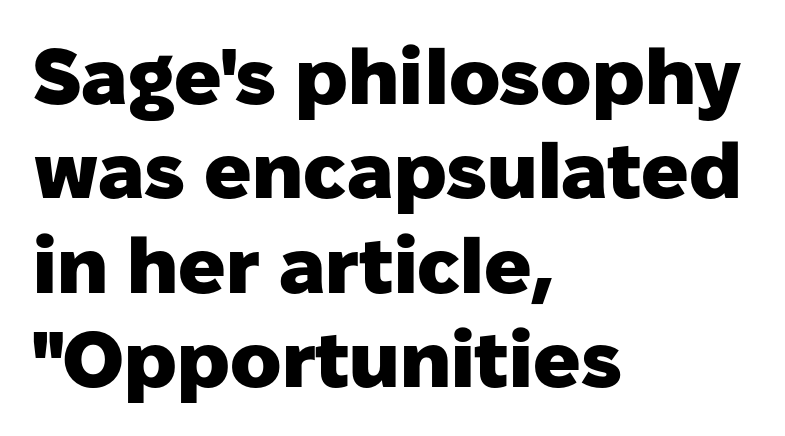
Q: Is the text bold? A: Yes.
Q: Is the text italic (slanted)? A: No, it is upright.
Q: Is the typeface a serif or a sans-serif typeface? A: Sans-serif.
Q: Is the text underlined? A: No.
Q: How is the paragraph aligned? A: Left-aligned.
Q: Is the spacing between letters normal or unusually wide? A: Normal.
Q: Width (condensed, normal, or wide)? A: Normal.
Q: Stroke contrast? A: Low.
Q: x-height? A: Medium.
Q: Monospaced? A: No.
